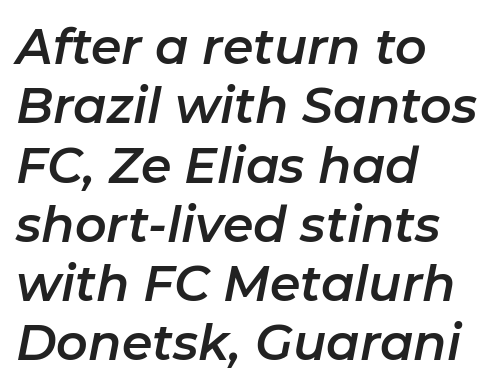
Q: Is the text italic (slanted)? A: Yes, it leans right by about 11 degrees.
Q: Is the text underlined? A: No.
Q: How is the paragraph aligned? A: Left-aligned.
Q: Is the spacing between letters normal or unusually wide? A: Normal.
Q: Width (condensed, normal, or wide)? A: Normal.
Q: Stroke contrast? A: Low.
Q: x-height? A: Medium.
Q: Monospaced? A: No.
